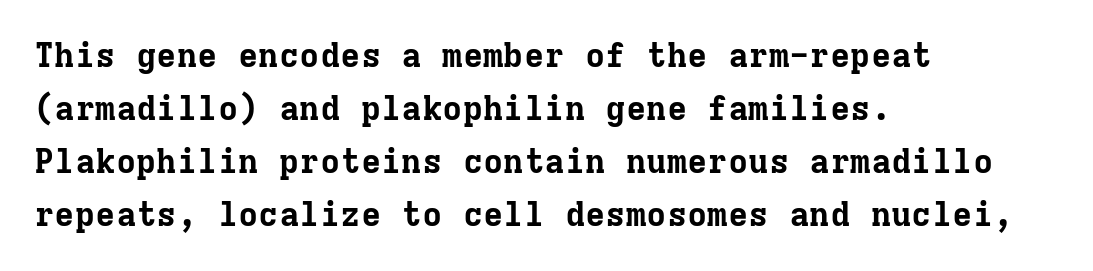
Glyph-to-glyph distance matches everyday printed text. Stroke thickness is high; the sample reads as a true bold. Every row of glyphs begins at an identical x-position on the left. Note the uniform advance width — an 'i' takes as much space as an 'm'. Notice how descenders clear the ascenders below comfortably — that's standard leading.
